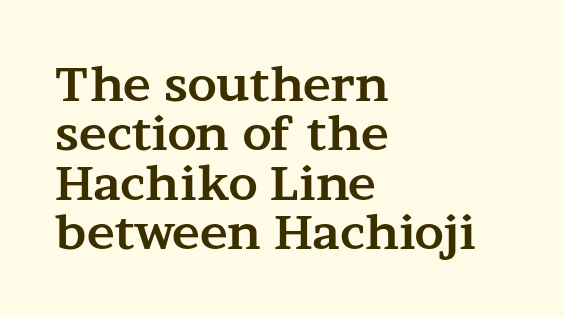
{"serif": "yes", "italic": "no", "bold": "yes", "weight": "bold", "width": "wide", "stroke_contrast": "medium", "x_height": "medium", "monospaced": "no", "underline": "no", "align": "left", "line_spacing": "tight", "line_spacing_ratio": 1.05, "letter_spacing": "normal", "letter_spacing_em": 0.0, "glyph_px": 47}
